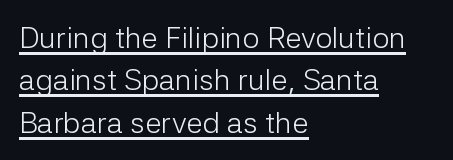
{"serif": "no", "italic": "no", "bold": "no", "weight": "light", "width": "normal", "stroke_contrast": "low", "x_height": "medium", "monospaced": "no", "underline": "yes", "align": "left", "line_spacing": "normal", "line_spacing_ratio": 1.41, "letter_spacing": "normal", "letter_spacing_em": 0.0, "glyph_px": 30}
